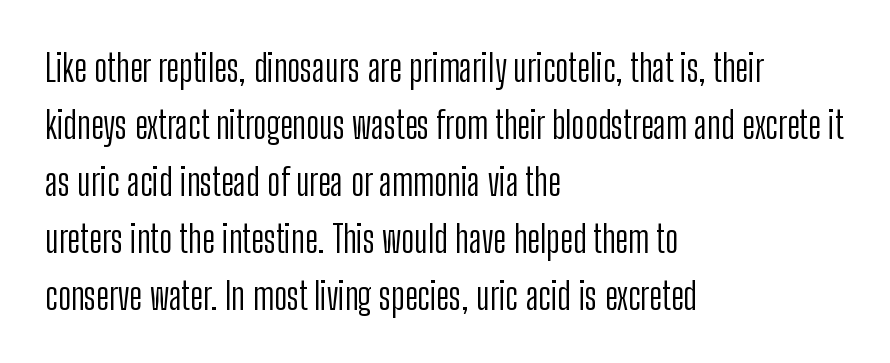
The image shows 37 px light, condensed sans-serif type, upright; set left-aligned, normal line spacing (1.54x), normal letter spacing, not underlined; low stroke contrast and a medium x-height.
